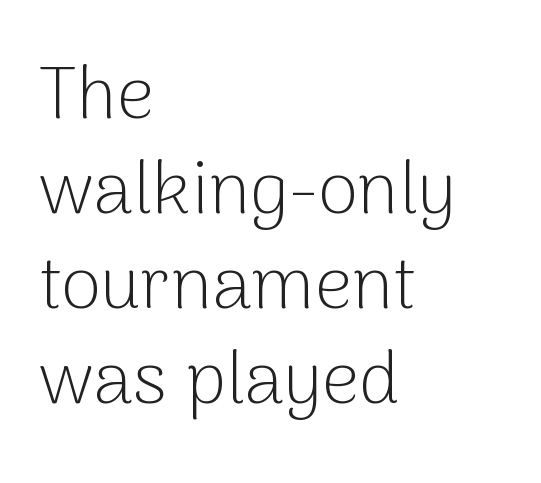
Q: Is the text bold? A: No.
Q: Is the text italic (slanted)? A: No, it is upright.
Q: Is the typeface a serif or a sans-serif typeface? A: Sans-serif.
Q: Is the text underlined? A: No.
Q: How is the paragraph aligned? A: Left-aligned.
Q: Is the spacing between letters normal or unusually wide? A: Normal.
Q: Is the spacing between lines tight, normal or loose? A: Normal.
Q: Width (condensed, normal, or wide)? A: Normal.
Q: Stroke contrast? A: Low.
Q: x-height? A: Medium.
Q: Monospaced? A: No.
